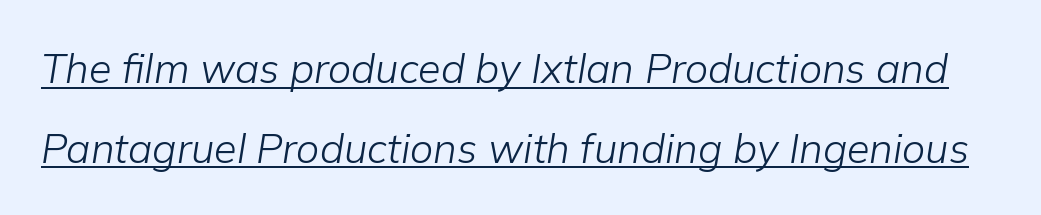
Is the type slanted? Yes — the strokes lean at a clear angle. Stroke mass is kept to a normal reading level or below. Is there an underline? Yes — a line sits under the letters. These lines stand farther apart than default settings would place them.
